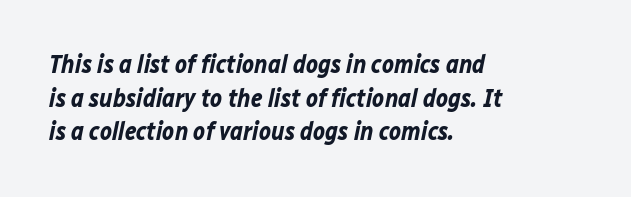
The image shows 25 px bold type, italic (leaning right); set left-aligned, normal line spacing (1.35x), normal letter spacing, not underlined.
